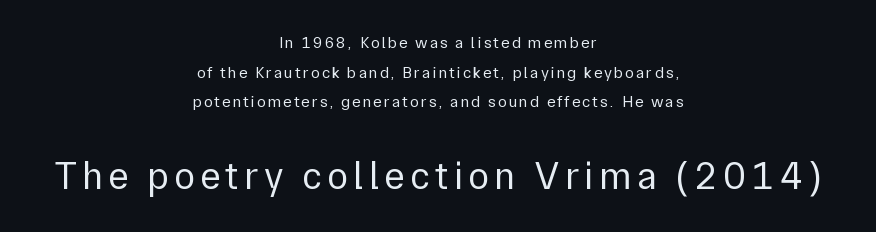
{"serif": "no", "italic": "no", "bold": "no", "weight": "regular", "width": "normal", "stroke_contrast": "low", "x_height": "medium", "monospaced": "no", "underline": "no", "align": "center", "line_spacing_ratio": 1.85, "larger_block": "second", "size_ratio": 2.44, "glyph_px": 39}
